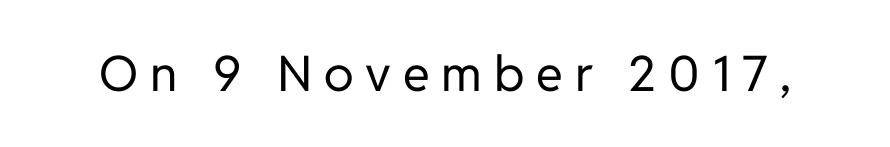
The image shows 49 px regular-weight sans-serif type, upright; set unusually wide letter spacing (+0.24 em), not underlined; low stroke contrast and a medium x-height.
